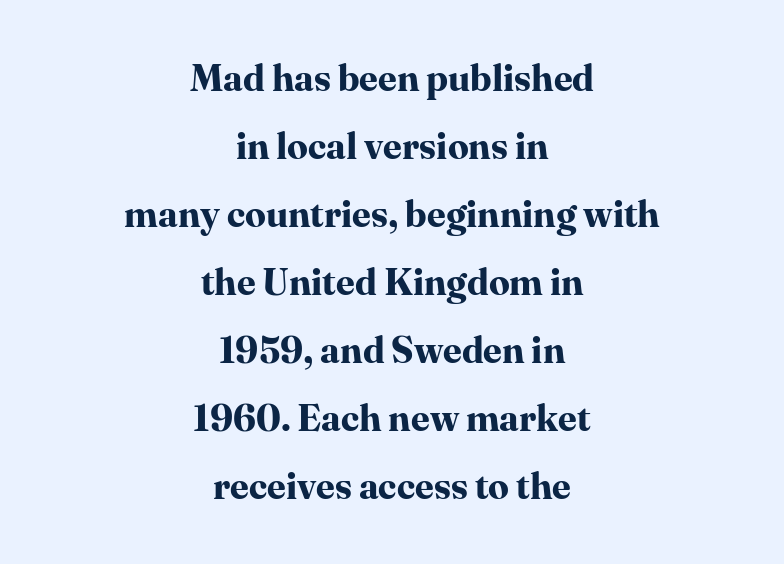
Q: Is the text bold? A: Yes.
Q: Is the text italic (slanted)? A: No, it is upright.
Q: Is the typeface a serif or a sans-serif typeface? A: Serif.
Q: Is the text underlined? A: No.
Q: How is the paragraph aligned? A: Centered.
Q: Is the spacing between letters normal or unusually wide? A: Normal.
Q: Width (condensed, normal, or wide)? A: Normal.
Q: Stroke contrast? A: High.
Q: x-height? A: Medium.
Q: Monospaced? A: No.
